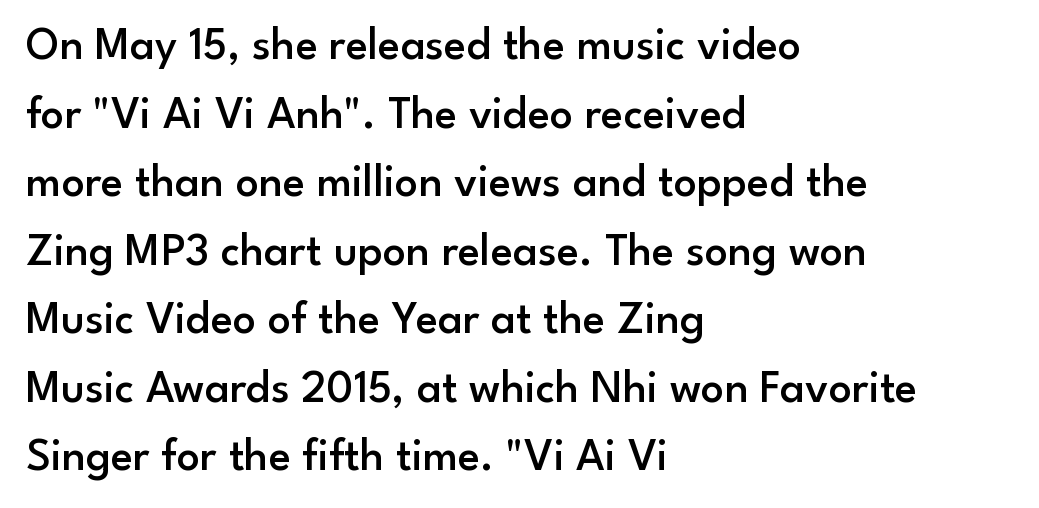
{"serif": "no", "italic": "no", "bold": "semi", "weight": "semibold", "width": "normal", "stroke_contrast": "low", "x_height": "small", "monospaced": "no", "underline": "no", "align": "left", "line_spacing": "normal", "line_spacing_ratio": 1.49, "letter_spacing": "normal", "letter_spacing_em": 0.0, "glyph_px": 46}
